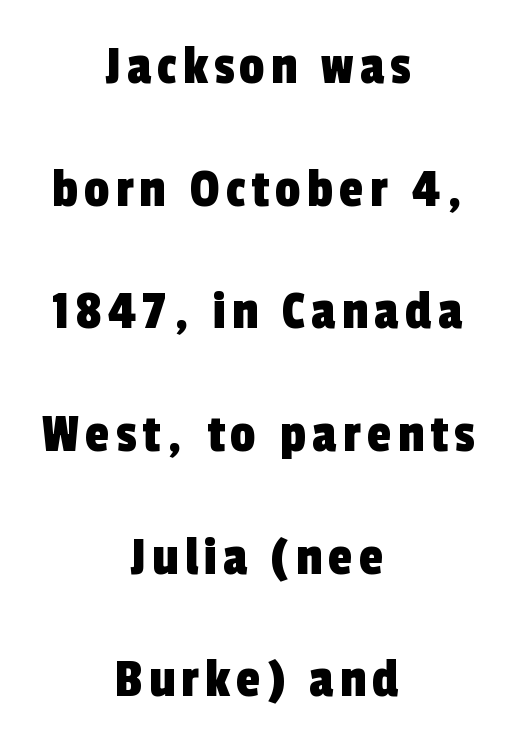
The image shows 56 px condensed sans-serif type; set centered, loose line spacing (2.19x), not underlined; a medium x-height.
